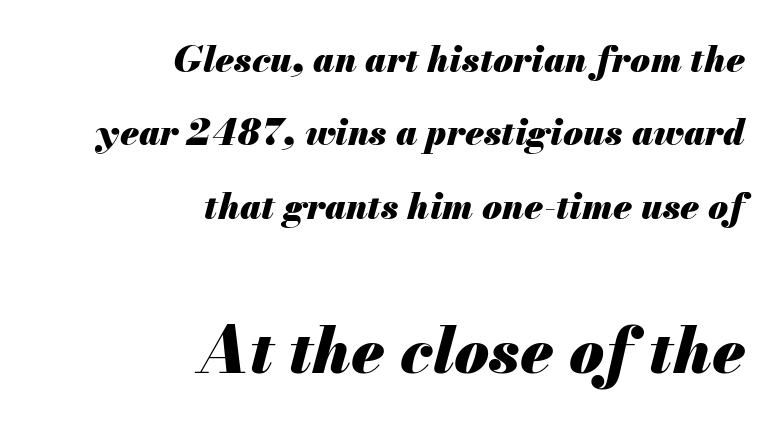
{"italic": "yes", "lean": "right", "slant_degrees": 13, "bold": "yes", "weight": "heavy", "width": "normal", "stroke_contrast": "medium", "x_height": "small", "monospaced": "no", "underline": "no", "align": "right", "line_spacing": "loose", "line_spacing_ratio": 2.04, "letter_spacing": "normal", "letter_spacing_em": 0.0, "larger_block": "second", "size_ratio": 1.75, "glyph_px": 63}
